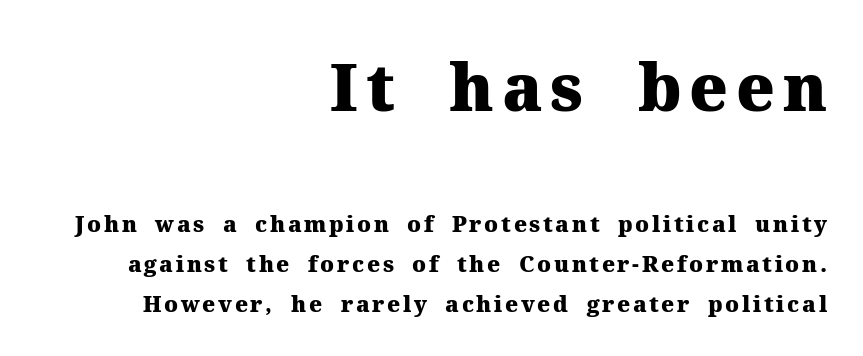
The image shows 65 px heavy serif type, upright; set right-aligned, line spacing 1.82x, not underlined; the first (top) block is 2.95x larger; medium stroke contrast and a medium x-height.
